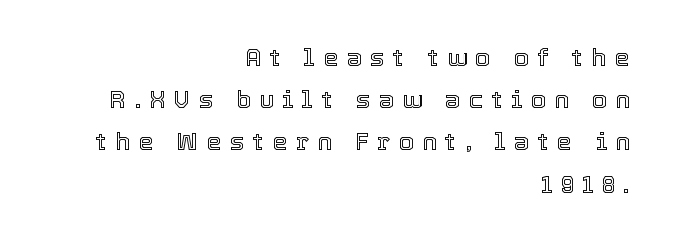
The image shows 24 px text type, upright; set right-aligned, line spacing 1.76x, unusually wide letter spacing (+0.35 em), not underlined.
